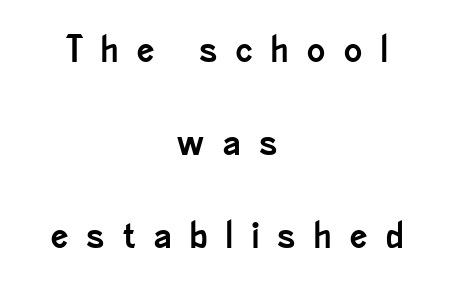
{"serif": "no", "italic": "no", "width": "condensed", "stroke_contrast": "low", "x_height": "small", "monospaced": "no", "underline": "no", "align": "center", "line_spacing": "loose", "line_spacing_ratio": 2.45, "letter_spacing": "wide", "letter_spacing_em": 0.49, "glyph_px": 38}
